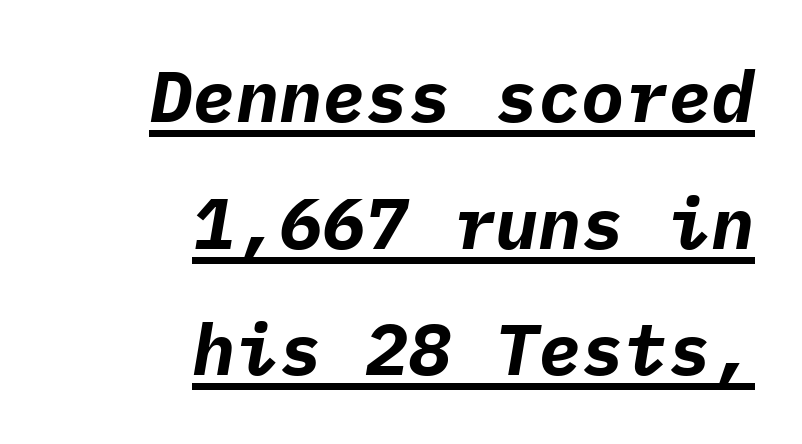
Its strokes are broad and dark, the hallmark of bold type. Every character here occupies the same horizontal width, giving the sample a typewriter-like rhythm. Look at the tracking — it's just the regular setting, nothing added. Underlined type. Posture: slanted.
